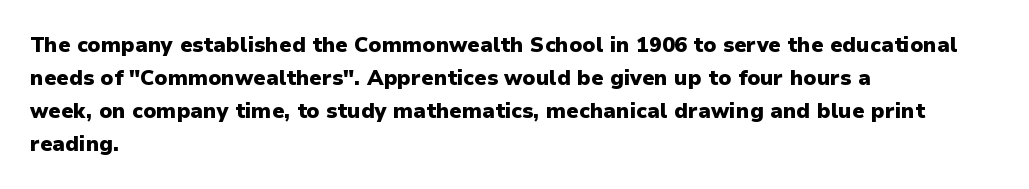
The sample has been set heavy, in full bold. Any mark beneath the type? The region is blank. The ragged edge is on the right, which tells us the setting is flush left. This sample uses plain, unmodified letter spacing. Posture: vertical. Does the leading feel generous? No, just average.
